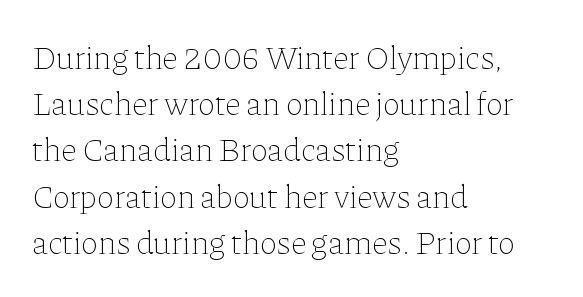
Is the letter spacing exaggerated? No — it looks like the ordinary default. The passage shown is typed in a proportional face where columns would drift. Words float on clear page, feet unadorned. These lines are set flush left with a ragged right edge. The letters stand straight up with perfectly vertical stems.
